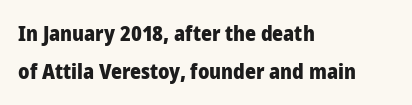
{"italic": "no", "bold": "yes", "underline": "no", "align": "left", "line_spacing_ratio": 1.82, "letter_spacing": "normal", "letter_spacing_em": 0.0, "glyph_px": 21}
